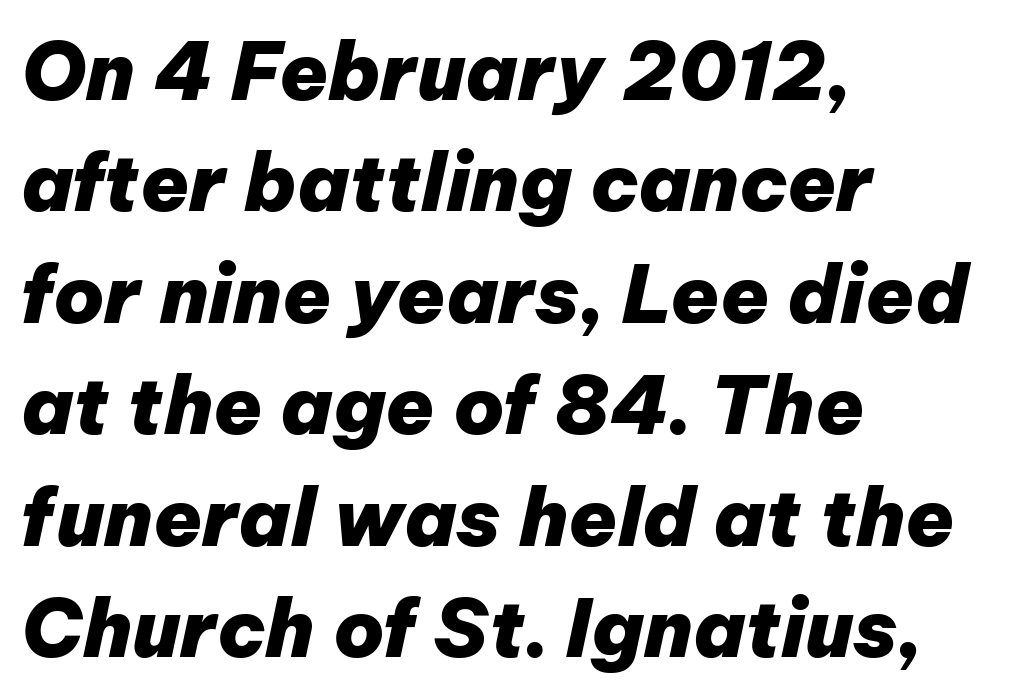
The image shows 79 px heavy type, italic (leaning right); set left-aligned, normal line spacing (1.41x), normal letter spacing, not underlined; low stroke contrast and a medium x-height.
